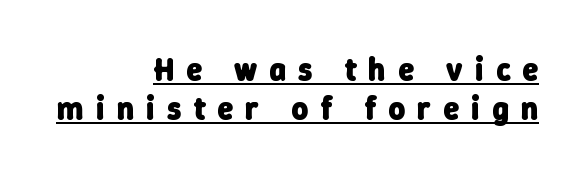
Q: Is the text bold? A: Yes.
Q: Is the typeface a serif or a sans-serif typeface? A: Sans-serif.
Q: Is the text underlined? A: Yes.
Q: How is the paragraph aligned? A: Right-aligned.
Q: Is the spacing between letters normal or unusually wide? A: Unusually wide.
Q: Width (condensed, normal, or wide)? A: Normal.
Q: Stroke contrast? A: Low.
Q: x-height? A: Medium.
Q: Monospaced? A: No.
